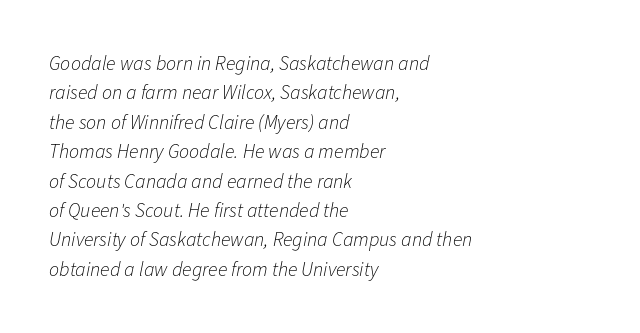
The image shows 20 px text type, italic (leaning right); set left-aligned, normal line spacing (1.47x), normal letter spacing, not underlined.
